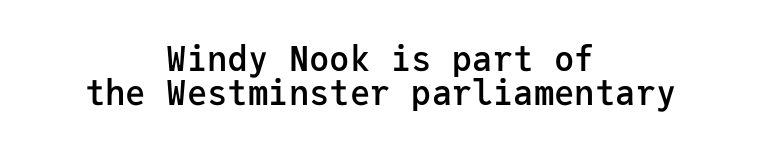
{"serif": "no", "italic": "no", "bold": "semi", "weight": "semibold", "width": "normal", "stroke_contrast": "low", "x_height": "medium", "monospaced": "yes", "underline": "no", "align": "center", "line_spacing": "tight", "line_spacing_ratio": 1.0, "letter_spacing": "normal", "letter_spacing_em": 0.0, "glyph_px": 34}
